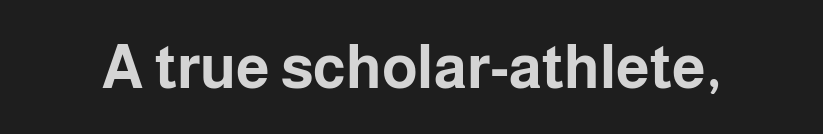
Does extra space separate the letters? No, they use regular spacing. Are there feet on the stems? There aren't — it's a sans. Here the designer chose a conventional face with non-uniform glyph widths. Letters rest on an invisible, unmarked baseline. The letters stand upright; this is a roman face.
